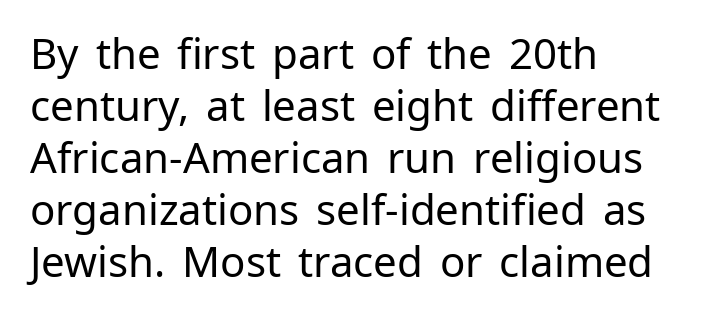
Q: Is the text bold? A: No.
Q: Is the text italic (slanted)? A: No, it is upright.
Q: Is the typeface a serif or a sans-serif typeface? A: Sans-serif.
Q: Is the text underlined? A: No.
Q: How is the paragraph aligned? A: Left-aligned.
Q: Is the spacing between letters normal or unusually wide? A: Normal.
Q: Width (condensed, normal, or wide)? A: Normal.
Q: Stroke contrast? A: Low.
Q: x-height? A: Medium.
Q: Monospaced? A: No.
